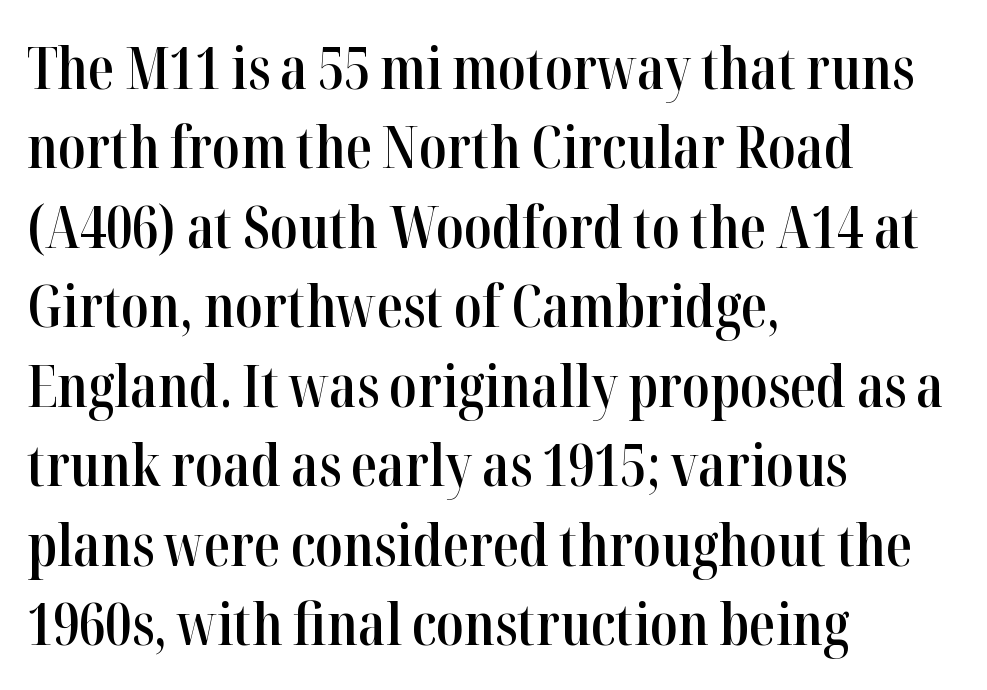
{"serif": "yes", "italic": "no", "bold": "semi", "weight": "semibold", "width": "condensed", "stroke_contrast": "high", "x_height": "medium", "monospaced": "no", "underline": "no", "align": "left", "line_spacing": "normal", "line_spacing_ratio": 1.37, "letter_spacing": "normal", "letter_spacing_em": 0.0, "glyph_px": 58}
